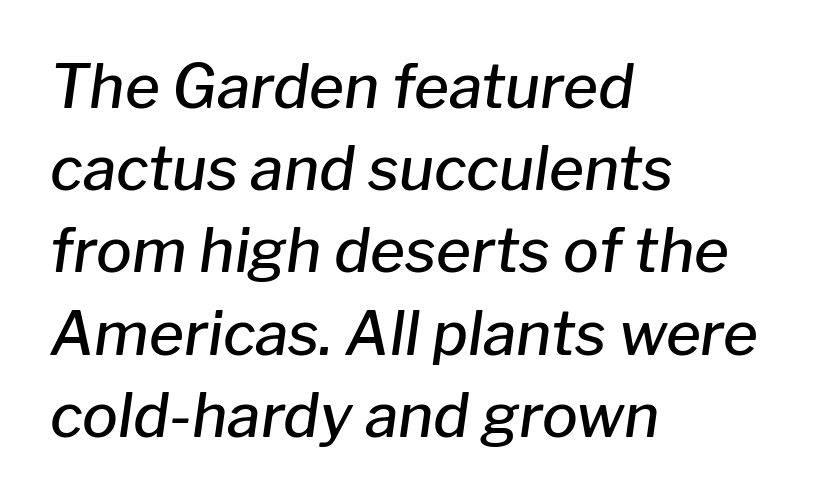
The image shows 60 px semibold type, italic (leaning right); set left-aligned, normal line spacing (1.37x), normal letter spacing, not underlined; low stroke contrast and a medium x-height.
